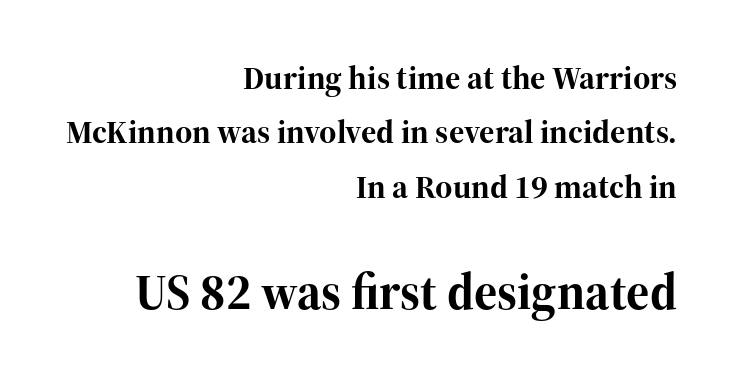
{"serif": "yes", "italic": "no", "bold": "yes", "weight": "bold", "width": "normal", "stroke_contrast": "high", "x_height": "medium", "monospaced": "no", "underline": "no", "align": "right", "line_spacing": "normal", "line_spacing_ratio": 1.65, "letter_spacing": "normal", "letter_spacing_em": 0.0, "larger_block": "second", "size_ratio": 1.52, "glyph_px": 50}
